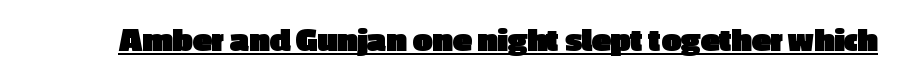
{"serif": "no", "italic": "no", "bold": "yes", "weight": "heavy", "width": "normal", "x_height": "medium", "monospaced": "no", "underline": "yes", "letter_spacing": "normal", "letter_spacing_em": 0.0, "glyph_px": 35}
